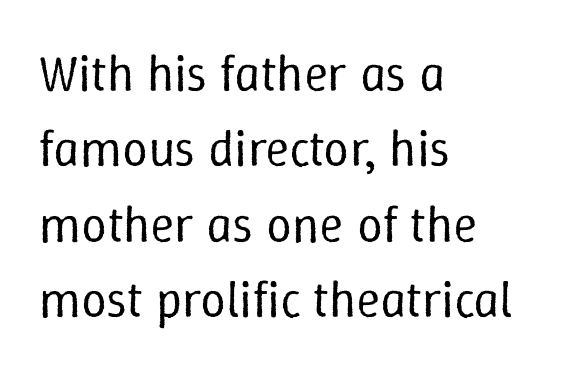
The image shows 51 px regular-weight type, upright; set left-aligned, normal line spacing (1.48x), normal letter spacing, not underlined; low stroke contrast and a medium x-height.
